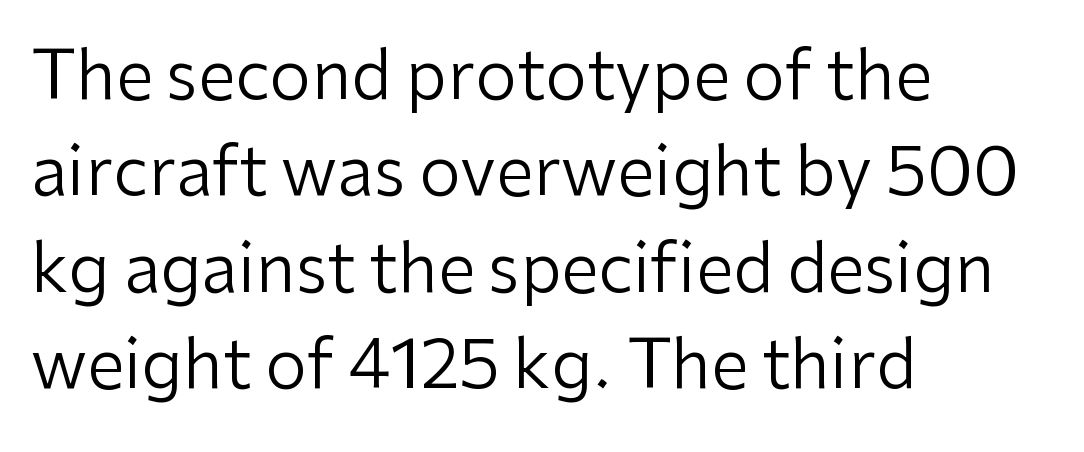
Q: Is the text bold? A: No.
Q: Is the text italic (slanted)? A: No, it is upright.
Q: Is the typeface a serif or a sans-serif typeface? A: Sans-serif.
Q: Is the text underlined? A: No.
Q: How is the paragraph aligned? A: Left-aligned.
Q: Is the spacing between letters normal or unusually wide? A: Normal.
Q: Is the spacing between lines tight, normal or loose? A: Normal.
Q: Width (condensed, normal, or wide)? A: Normal.
Q: Stroke contrast? A: Low.
Q: x-height? A: Medium.
Q: Monospaced? A: No.
